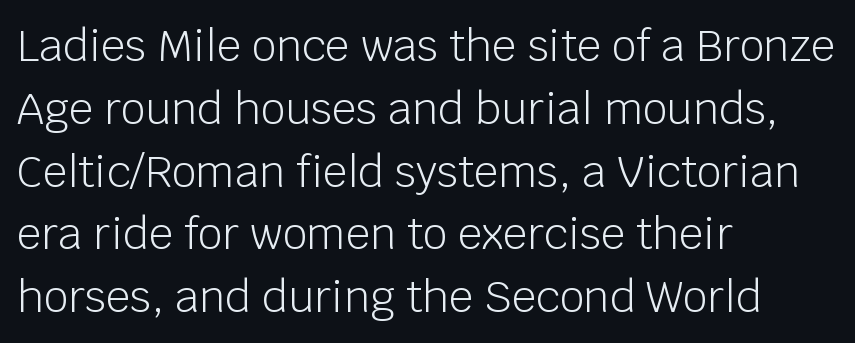
These lines are set flush left with a ragged right edge. Just letters on the line, the space beneath them empty. Unbolded letterforms with no extra heft. Does the type have serifs? No, each stem ends abruptly. The rendering uses natural spacing where letterforms have individual widths.
